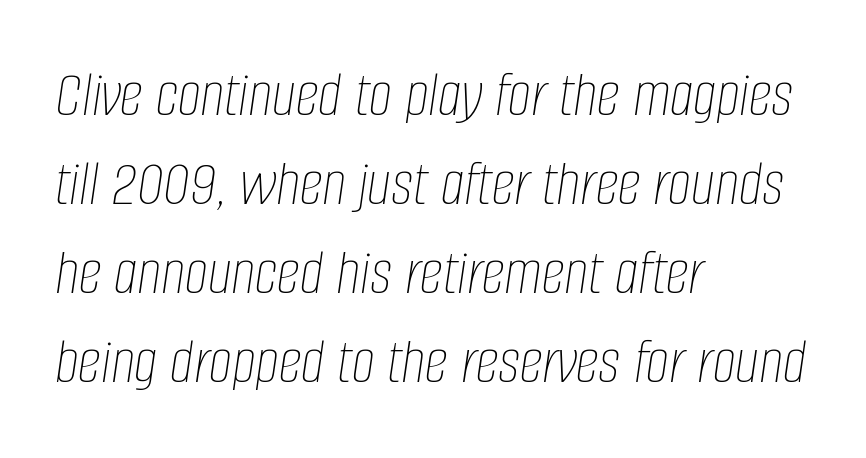
Proportional: the letters do not fall into vertical columns. The typography opts for an oblique posture over an upright one. If you measured baseline to baseline, you'd find a middling distance. Bare-footed words on every line. This rendering uses left alignment, leaving the right contour irregular. Weight: regular or lighter.
